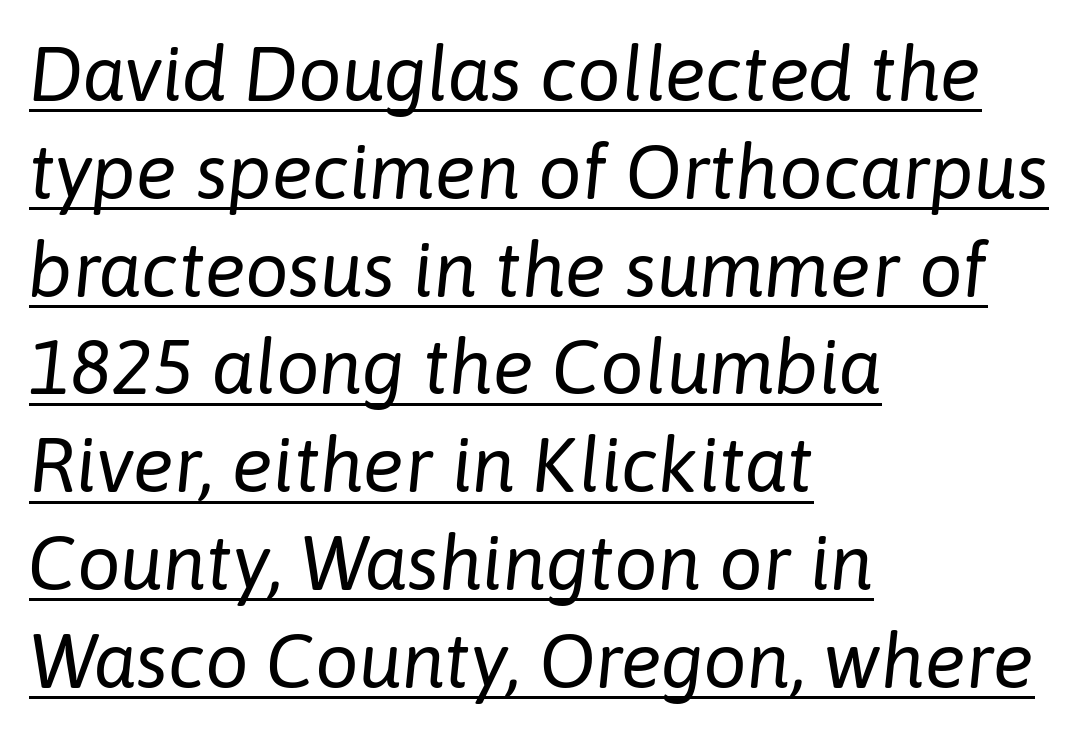
Each line starts at the same left margin while the right side varies. Rows of type keep a routine distance in the vertical direction. The rendering applies a slant to the glyphs. Is the stroke heavy? The answer is a plain regular-or-lighter. In terms of letterspacing, this is plain default setting. Each letter keeps its own natural width here, so spacing adapts to shape.
